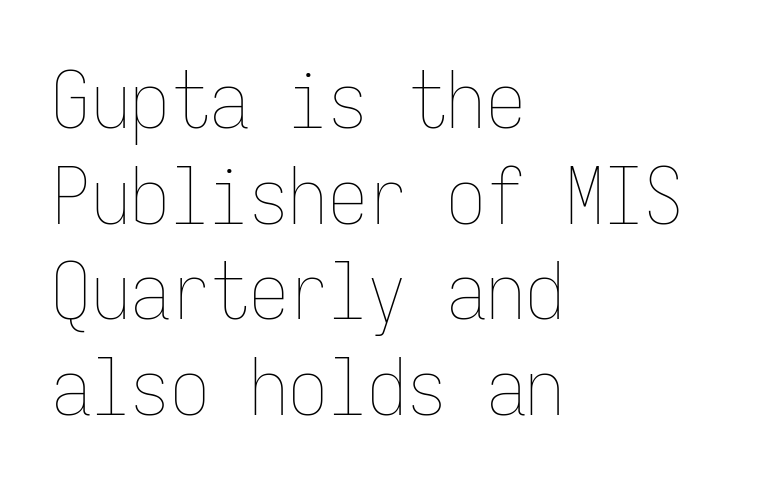
Q: Is the text bold? A: No.
Q: Is the text italic (slanted)? A: No, it is upright.
Q: Is the text underlined? A: No.
Q: How is the paragraph aligned? A: Left-aligned.
Q: Is the spacing between letters normal or unusually wide? A: Normal.
Q: Width (condensed, normal, or wide)? A: Condensed.
Q: Stroke contrast? A: Low.
Q: x-height? A: Medium.
Q: Monospaced? A: Yes.
